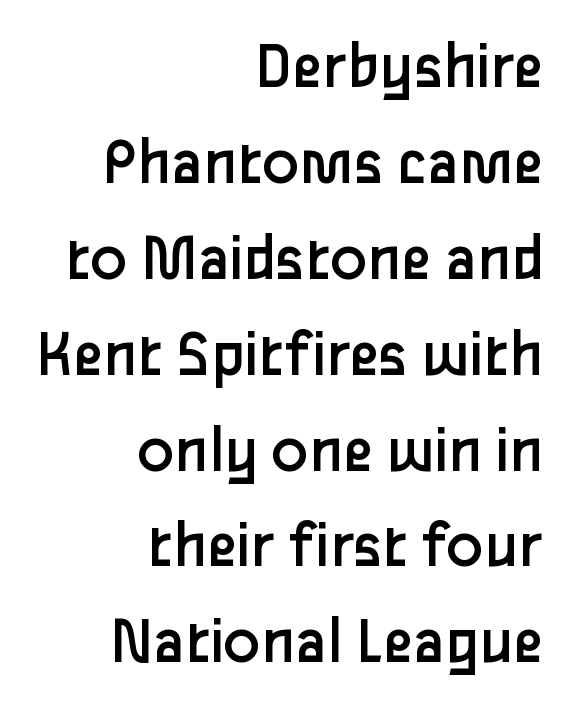
{"serif": "no", "italic": "no", "bold": "no", "weight": "regular", "width": "normal", "stroke_contrast": "low", "x_height": "medium", "monospaced": "no", "underline": "no", "align": "right", "line_spacing": "normal", "line_spacing_ratio": 1.41, "letter_spacing": "normal", "letter_spacing_em": 0.0, "glyph_px": 68}
